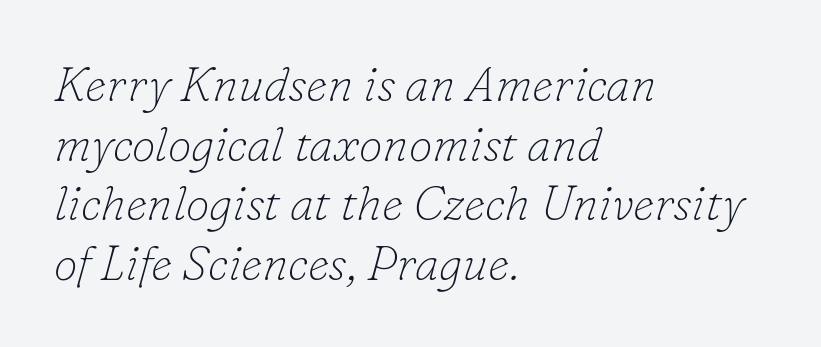
The image shows 48 px thin serif type, italic (leaning right); set left-aligned, line spacing 1.24x, normal letter spacing, not underlined; low stroke contrast and a small x-height.
